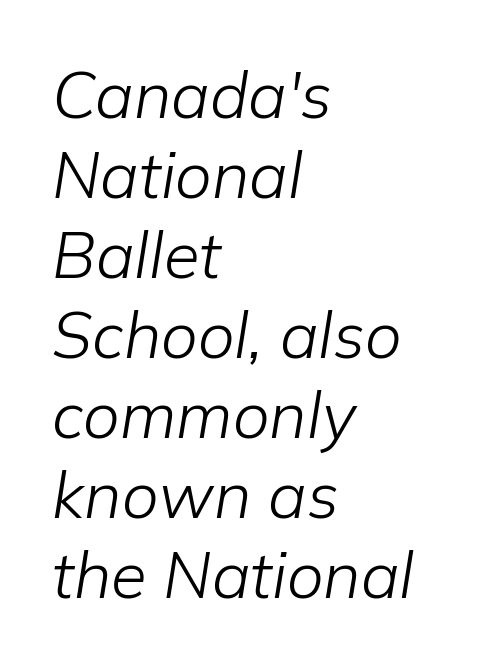
{"italic": "yes", "lean": "right", "slant_degrees": 9, "bold": "no", "weight": "light", "width": "normal", "stroke_contrast": "low", "x_height": "medium", "monospaced": "no", "underline": "no", "align": "left", "line_spacing_ratio": 1.23, "letter_spacing": "normal", "letter_spacing_em": 0.0, "glyph_px": 65}
